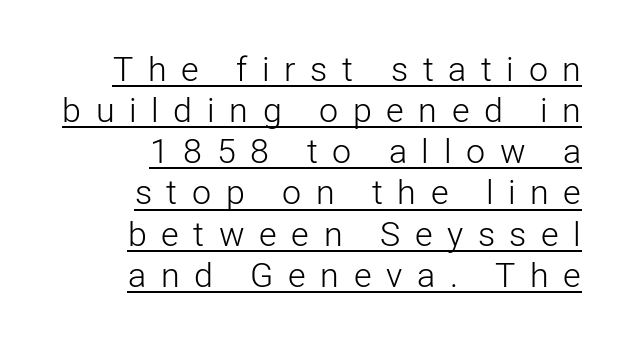
The image shows 34 px light sans-serif type, upright; set right-aligned, line spacing 1.21x, unusually wide letter spacing (+0.43 em), underlined; low stroke contrast and a medium x-height.
